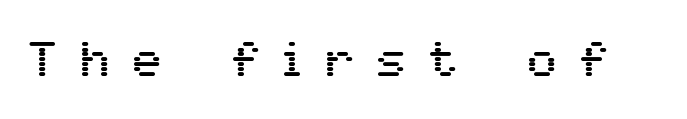
Q: Is the text italic (slanted)? A: No, it is upright.
Q: Is the typeface a serif or a sans-serif typeface? A: Sans-serif.
Q: Is the text underlined? A: No.
Q: Is the spacing between letters normal or unusually wide? A: Unusually wide.
Q: Width (condensed, normal, or wide)? A: Normal.
Q: Stroke contrast? A: Medium.
Q: x-height? A: Medium.
Q: Monospaced? A: No.
